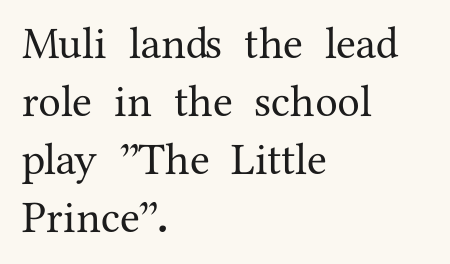
{"serif": "yes", "italic": "no", "width": "normal", "stroke_contrast": "medium", "x_height": "medium", "monospaced": "no", "underline": "no", "align": "left", "line_spacing": "normal", "line_spacing_ratio": 1.29, "letter_spacing": "normal", "letter_spacing_em": 0.0, "glyph_px": 45}
